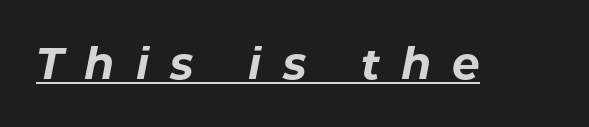
The image shows 44 px bold type, italic (leaning right); set unusually wide letter spacing (+0.48 em), underlined; low stroke contrast and a medium x-height.
